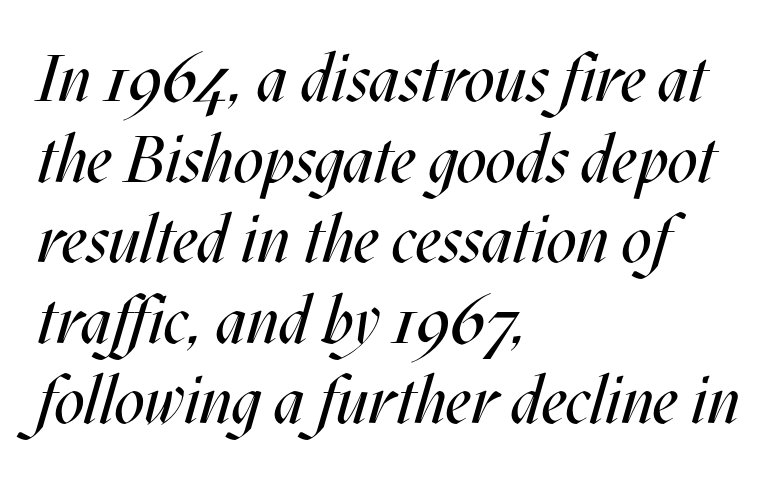
Q: Is the text bold? A: No.
Q: Is the text italic (slanted)? A: Yes, it leans right by about 17 degrees.
Q: Is the text underlined? A: No.
Q: How is the paragraph aligned? A: Left-aligned.
Q: Is the spacing between letters normal or unusually wide? A: Normal.
Q: Width (condensed, normal, or wide)? A: Condensed.
Q: Stroke contrast? A: Medium.
Q: x-height? A: Large.
Q: Monospaced? A: No.
